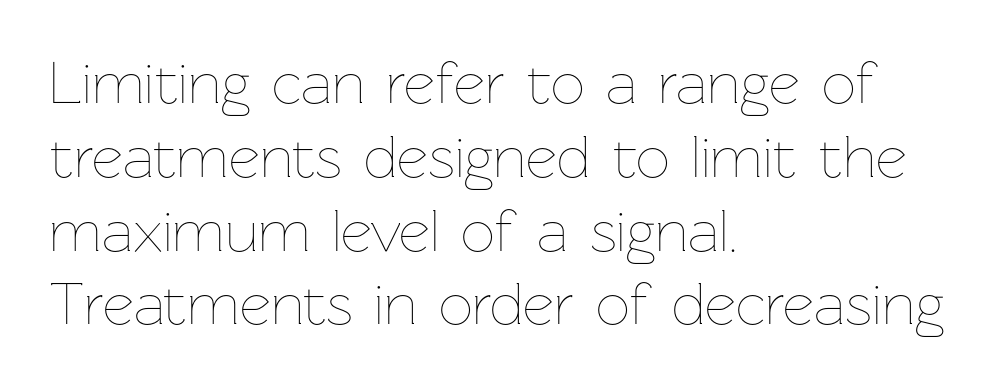
{"italic": "no", "bold": "no", "weight": "thin", "width": "normal", "stroke_contrast": "low", "x_height": "medium", "monospaced": "no", "underline": "no", "align": "left", "line_spacing_ratio": 1.23, "letter_spacing": "normal", "letter_spacing_em": 0.0, "glyph_px": 60}
